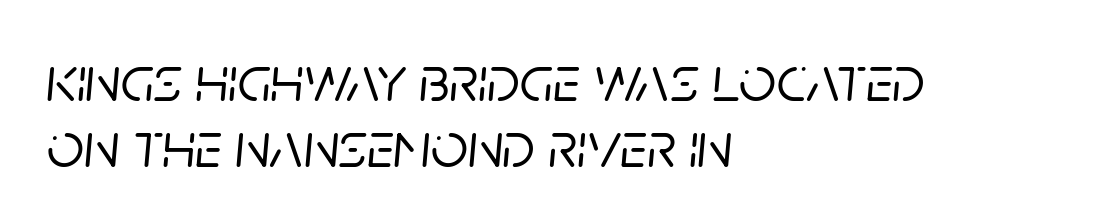
Left-aligned paragraph, ragged on the right. Regarding leading, the lines here are crowded together. Letter spacing: default. An italicized treatment has been applied to the whole sample. A typesetter would call this proportional, since set widths differ per character.
